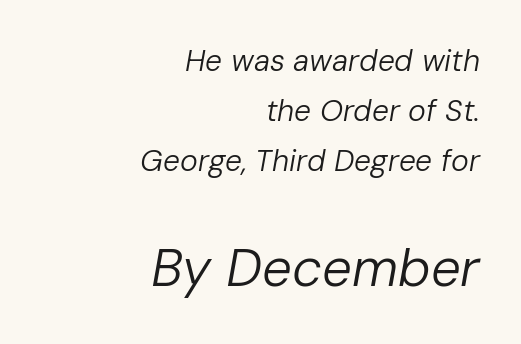
Observe the ordinary spacing: letters are neighbours, not strangers. Leading matches the norm, producing a regular column. Does the bottom block carry the larger type? Yes, it does. Weight: not bold — regular or lighter.
